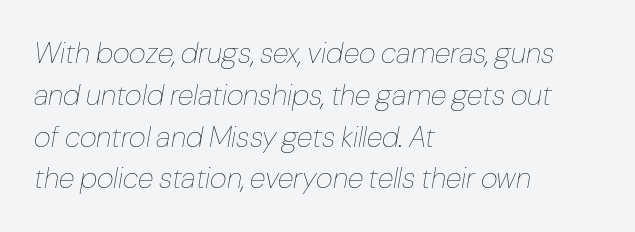
Q: Is the text bold? A: No.
Q: Is the text italic (slanted)? A: Yes, it leans right by about 10 degrees.
Q: Is the text underlined? A: No.
Q: How is the paragraph aligned? A: Left-aligned.
Q: Is the spacing between letters normal or unusually wide? A: Normal.
Q: Is the spacing between lines tight, normal or loose? A: Normal.
Q: Width (condensed, normal, or wide)? A: Normal.
Q: Stroke contrast? A: Low.
Q: x-height? A: Medium.
Q: Monospaced? A: No.
